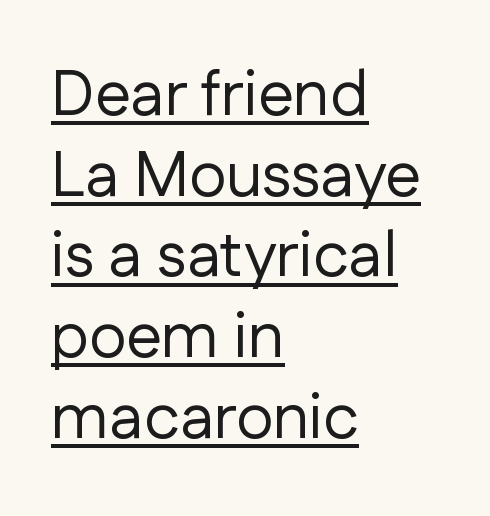
Q: Is the text bold? A: No.
Q: Is the text italic (slanted)? A: No, it is upright.
Q: Is the typeface a serif or a sans-serif typeface? A: Sans-serif.
Q: Is the text underlined? A: Yes.
Q: How is the paragraph aligned? A: Left-aligned.
Q: Is the spacing between letters normal or unusually wide? A: Normal.
Q: Is the spacing between lines tight, normal or loose? A: Normal.
Q: Width (condensed, normal, or wide)? A: Normal.
Q: Stroke contrast? A: Low.
Q: x-height? A: Medium.
Q: Monospaced? A: No.
